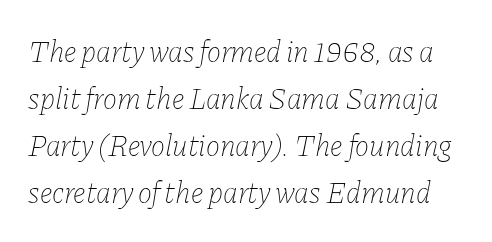
Q: Is the text bold? A: No.
Q: Is the text italic (slanted)? A: Yes, it leans right by about 11 degrees.
Q: Is the text underlined? A: No.
Q: Is the spacing between letters normal or unusually wide? A: Normal.
Q: Is the spacing between lines tight, normal or loose? A: Normal.
Q: Width (condensed, normal, or wide)? A: Normal.
Q: Stroke contrast? A: Low.
Q: x-height? A: Medium.
Q: Monospaced? A: No.
